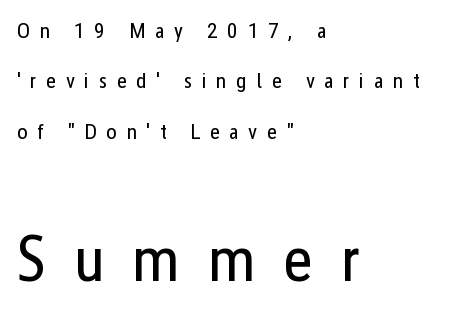
The image shows 65 px regular-weight, condensed sans-serif type, upright; set left-aligned, loose line spacing (2.29x), unusually wide letter spacing (+0.43 em), not underlined; the second (bottom) block is 2.95x larger; low stroke contrast and a medium x-height.
